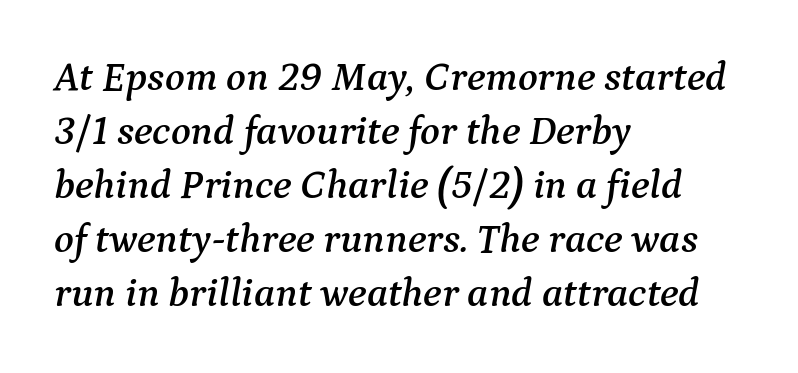
Q: Is the text italic (slanted)? A: Yes, it leans right by about 9 degrees.
Q: Is the typeface a serif or a sans-serif typeface? A: Serif.
Q: Is the text underlined? A: No.
Q: How is the paragraph aligned? A: Left-aligned.
Q: Is the spacing between letters normal or unusually wide? A: Normal.
Q: Is the spacing between lines tight, normal or loose? A: Normal.
Q: Width (condensed, normal, or wide)? A: Normal.
Q: Stroke contrast? A: Medium.
Q: x-height? A: Medium.
Q: Monospaced? A: No.
